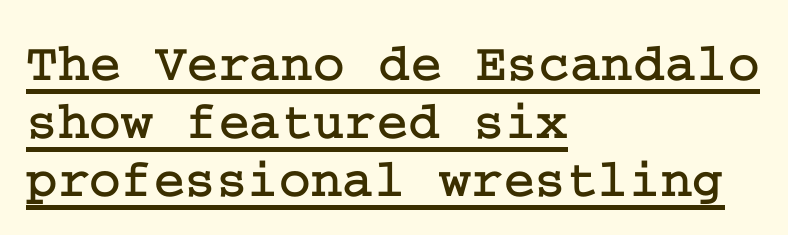
The image shows 54 px serif type, upright; set left-aligned, tight line spacing (1.07x), normal letter spacing, underlined; low stroke contrast and a medium x-height.
